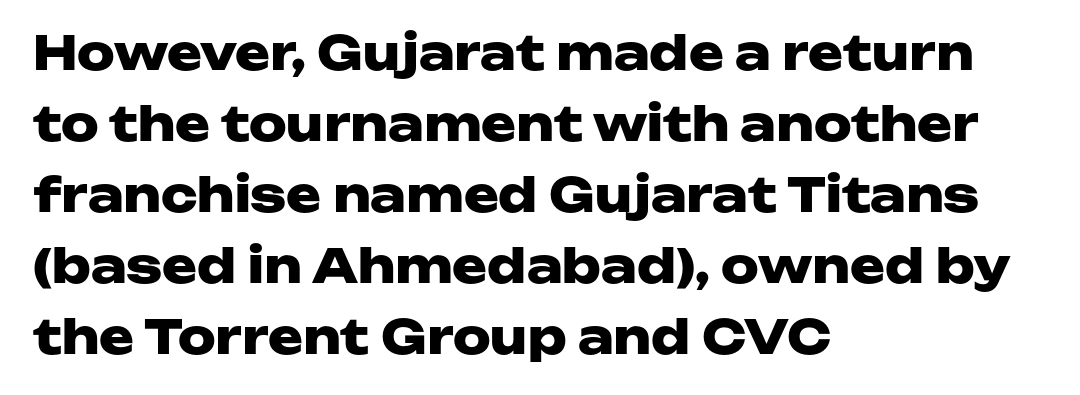
The image shows 47 px heavy, wide sans-serif type, upright; set left-aligned, normal line spacing (1.51x), normal letter spacing, not underlined; low stroke contrast and a medium x-height.
